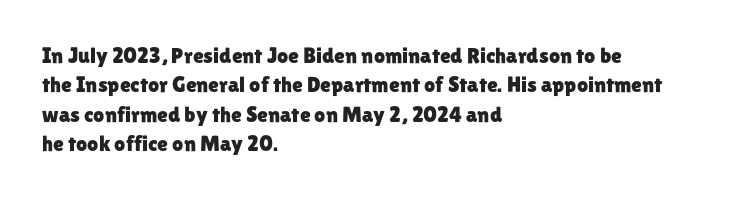
Q: Is the text italic (slanted)? A: No, it is upright.
Q: Is the text underlined? A: No.
Q: How is the paragraph aligned? A: Left-aligned.
Q: Is the spacing between letters normal or unusually wide? A: Normal.
Q: Is the spacing between lines tight, normal or loose? A: Normal.
